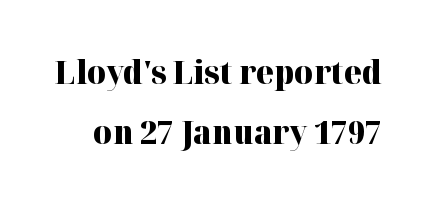
Q: Is the text bold? A: Yes.
Q: Is the text italic (slanted)? A: No, it is upright.
Q: Is the typeface a serif or a sans-serif typeface? A: Serif.
Q: Is the text underlined? A: No.
Q: Is the spacing between letters normal or unusually wide? A: Normal.
Q: Width (condensed, normal, or wide)? A: Normal.
Q: Stroke contrast? A: High.
Q: x-height? A: Medium.
Q: Monospaced? A: No.
